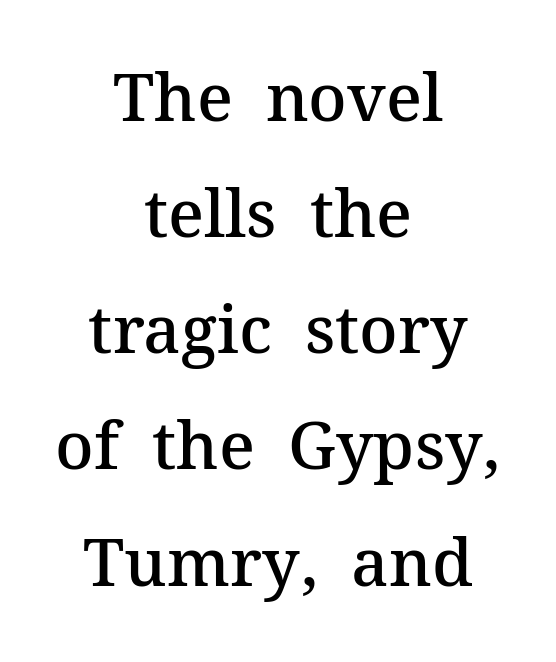
{"serif": "yes", "italic": "no", "bold": "semi", "weight": "semibold", "width": "normal", "stroke_contrast": "medium", "x_height": "medium", "monospaced": "no", "underline": "no", "align": "center", "line_spacing_ratio": 1.76, "letter_spacing": "normal", "letter_spacing_em": 0.0, "glyph_px": 66}
